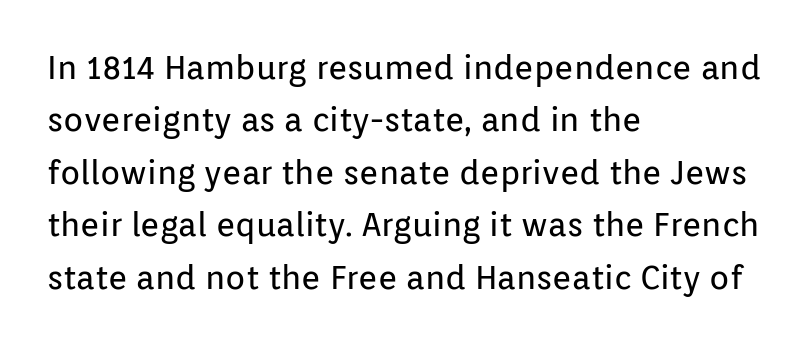
No extra ink here — the face is not bold. In terms of letterspacing, this is plain default setting. The words here are not underlined. A typesetter would call this leading conventional body-copy spacing.
